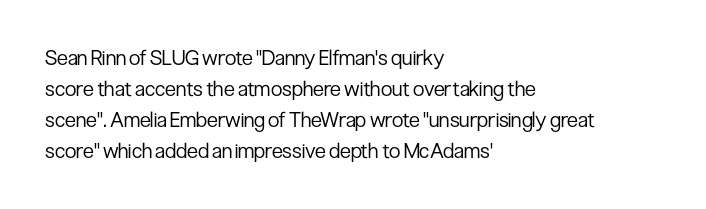
The image shows 21 px text type, upright; set left-aligned, normal line spacing (1.47x), normal letter spacing, not underlined.
